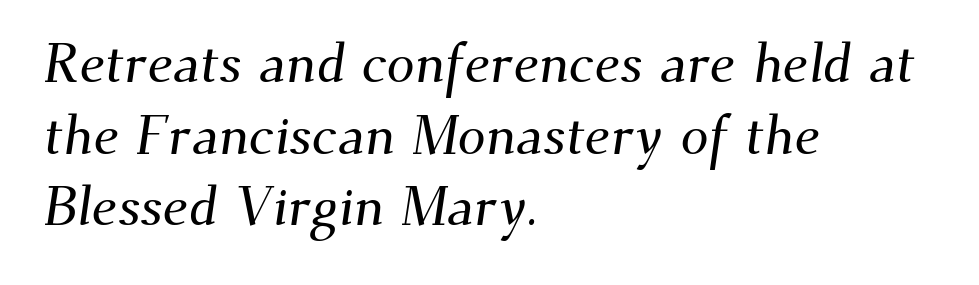
The image shows 56 px serif type; set left-aligned, normal line spacing (1.28x), normal letter spacing, not underlined; medium stroke contrast and a small x-height.
